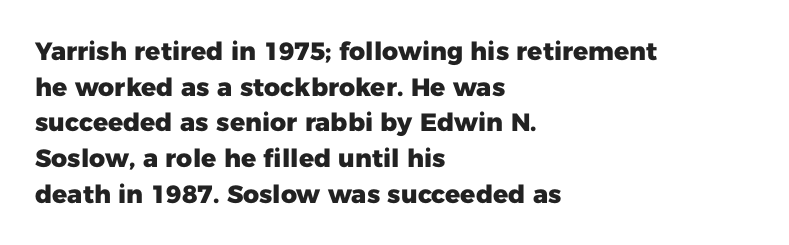
Q: Is the text bold? A: Yes.
Q: Is the text italic (slanted)? A: No, it is upright.
Q: Is the text underlined? A: No.
Q: How is the paragraph aligned? A: Left-aligned.
Q: Is the spacing between letters normal or unusually wide? A: Normal.
Q: Is the spacing between lines tight, normal or loose? A: Normal.
